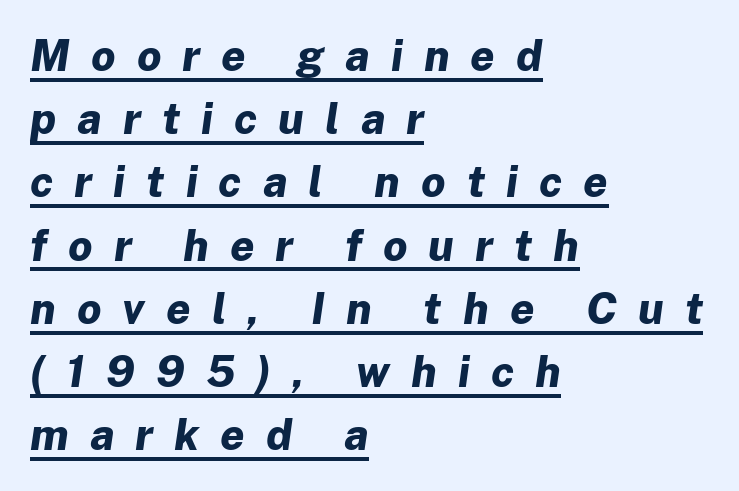
{"italic": "yes", "lean": "right", "slant_degrees": 8, "bold": "yes", "weight": "bold", "width": "normal", "stroke_contrast": "low", "x_height": "medium", "monospaced": "no", "underline": "yes", "align": "left", "line_spacing": "normal", "line_spacing_ratio": 1.47, "letter_spacing": "wide", "letter_spacing_em": 0.49, "glyph_px": 43}
